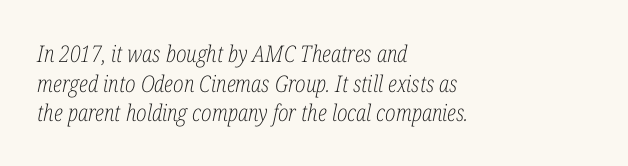
The image shows 23 px text type, italic (leaning right); set left-aligned, normal line spacing (1.29x), normal letter spacing, not underlined.
